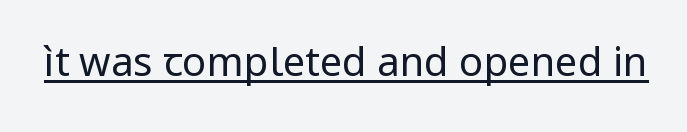
Q: Is the text bold? A: No.
Q: Is the text italic (slanted)? A: No, it is upright.
Q: Is the typeface a serif or a sans-serif typeface? A: Sans-serif.
Q: Is the text underlined? A: Yes.
Q: Is the spacing between letters normal or unusually wide? A: Normal.
Q: Width (condensed, normal, or wide)? A: Normal.
Q: Stroke contrast? A: Low.
Q: x-height? A: Medium.
Q: Monospaced? A: No.
